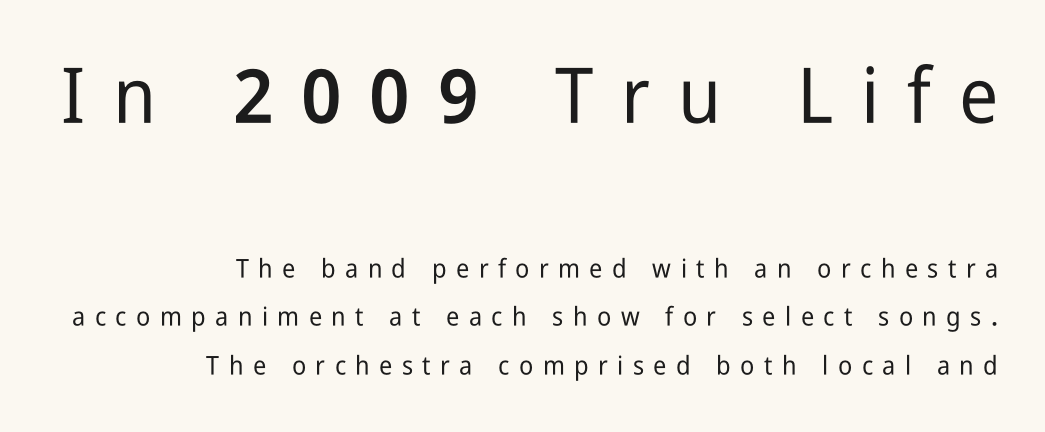
{"serif": "no", "italic": "no", "width": "condensed", "stroke_contrast": "low", "x_height": "medium", "monospaced": "no", "underline": "no", "align": "right", "line_spacing_ratio": 1.86, "letter_spacing": "wide", "letter_spacing_em": 0.36, "larger_block": "first", "size_ratio": 2.96, "glyph_px": 77}
